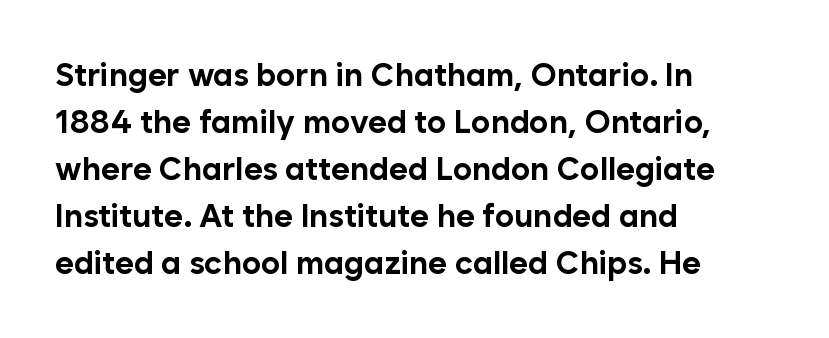
{"serif": "no", "italic": "no", "bold": "yes", "weight": "bold", "width": "normal", "stroke_contrast": "low", "x_height": "medium", "monospaced": "no", "underline": "no", "align": "left", "line_spacing": "normal", "line_spacing_ratio": 1.47, "letter_spacing": "normal", "letter_spacing_em": 0.0, "glyph_px": 32}
